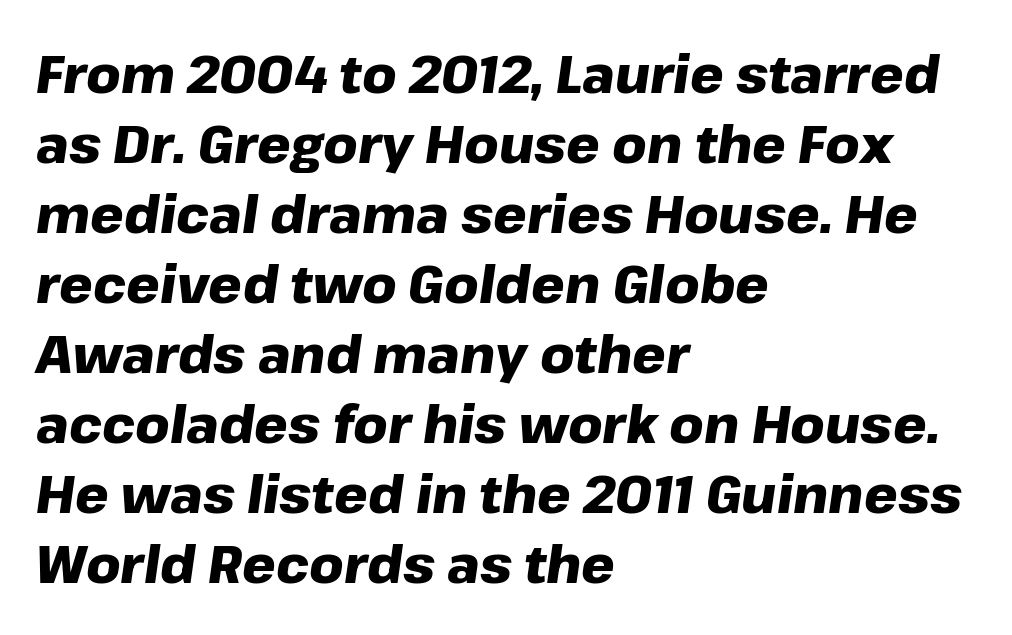
Q: Is the text bold? A: Yes.
Q: Is the text italic (slanted)? A: Yes, it leans right by about 8 degrees.
Q: Is the text underlined? A: No.
Q: How is the paragraph aligned? A: Left-aligned.
Q: Is the spacing between letters normal or unusually wide? A: Normal.
Q: Is the spacing between lines tight, normal or loose? A: Normal.
Q: Width (condensed, normal, or wide)? A: Normal.
Q: Stroke contrast? A: Low.
Q: x-height? A: Medium.
Q: Monospaced? A: No.
